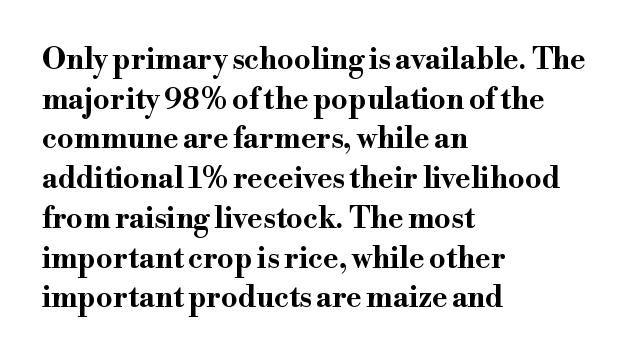
If you drew a line through each stem, it would be perfectly vertical. The glyphs are unaccompanied by any horizontal stroke below them. Short note: letters normally spaced. The rendering uses natural spacing where letterforms have individual widths. Plenty of ink on the page — the face is bold. Small tapered or slab feet sit at the stroke ends, so this counts as serif.
